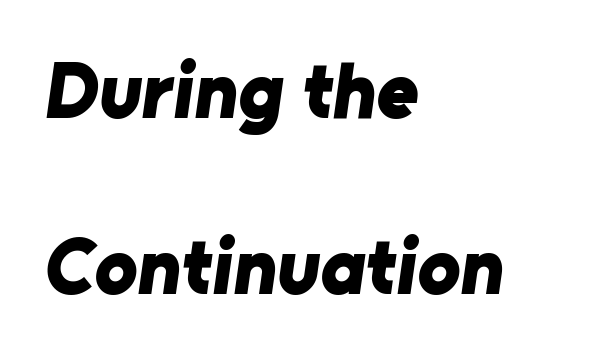
{"serif": "no", "bold": "yes", "weight": "bold", "width": "normal", "stroke_contrast": "low", "x_height": "medium", "monospaced": "no", "underline": "no", "align": "left", "line_spacing": "loose", "line_spacing_ratio": 2.2, "letter_spacing": "normal", "letter_spacing_em": 0.0, "glyph_px": 80}
